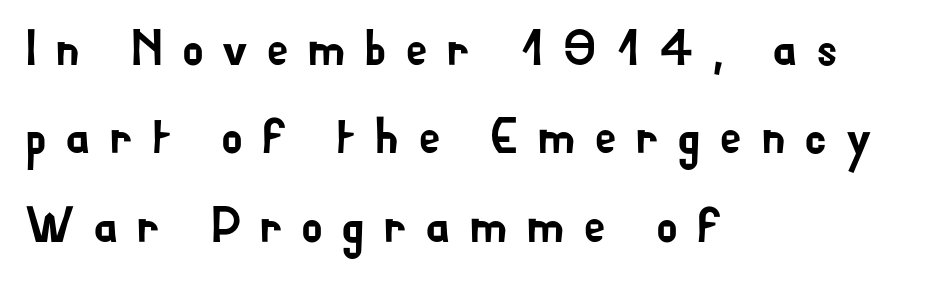
The image shows 50 px sans-serif type, upright; set left-aligned, line spacing 1.77x, unusually wide letter spacing (+0.36 em), not underlined; low stroke contrast and a small x-height.
